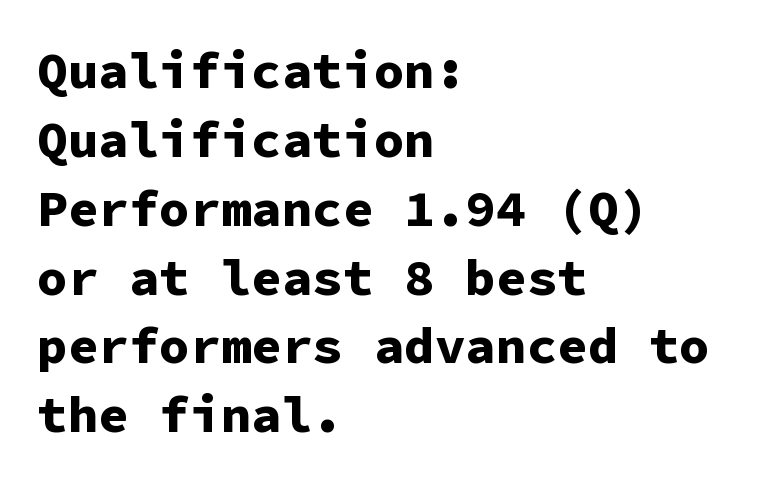
Q: Is the text bold? A: Yes.
Q: Is the text italic (slanted)? A: No, it is upright.
Q: Is the typeface a serif or a sans-serif typeface? A: Sans-serif.
Q: Is the text underlined? A: No.
Q: How is the paragraph aligned? A: Left-aligned.
Q: Is the spacing between letters normal or unusually wide? A: Normal.
Q: Is the spacing between lines tight, normal or loose? A: Normal.
Q: Width (condensed, normal, or wide)? A: Normal.
Q: Stroke contrast? A: Low.
Q: x-height? A: Medium.
Q: Monospaced? A: Yes.
